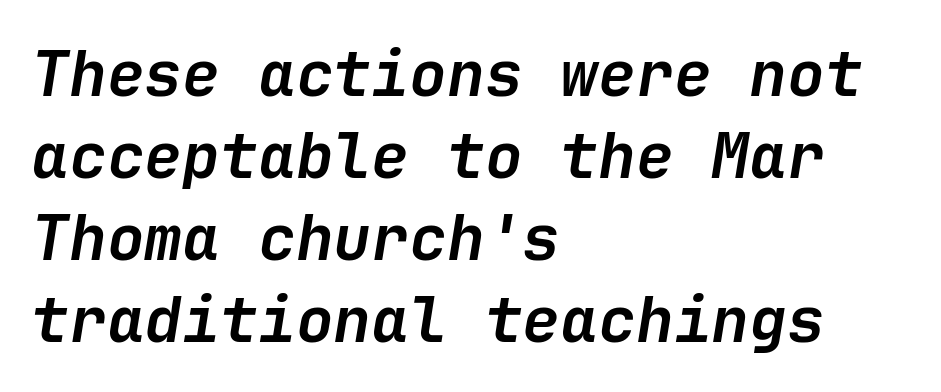
Q: Is the text bold? A: Yes.
Q: Is the text italic (slanted)? A: Yes, it leans right by about 9 degrees.
Q: Is the text underlined? A: No.
Q: How is the paragraph aligned? A: Left-aligned.
Q: Is the spacing between letters normal or unusually wide? A: Normal.
Q: Is the spacing between lines tight, normal or loose? A: Normal.
Q: Width (condensed, normal, or wide)? A: Normal.
Q: Stroke contrast? A: Low.
Q: x-height? A: Medium.
